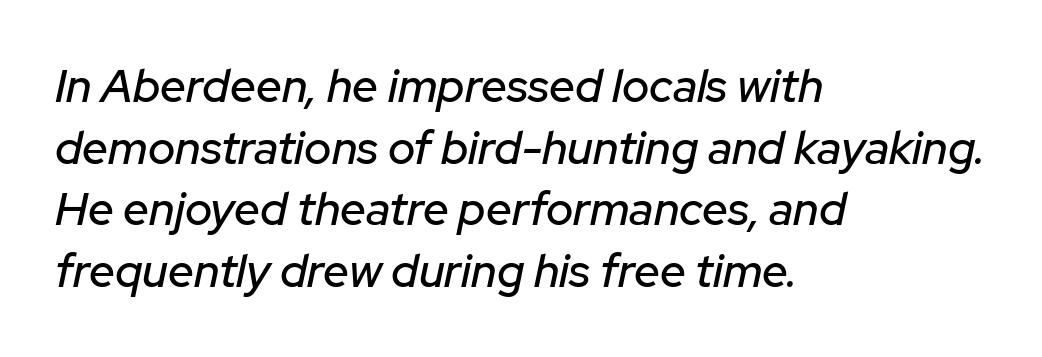
{"italic": "yes", "lean": "right", "slant_degrees": 12, "width": "normal", "stroke_contrast": "low", "x_height": "medium", "monospaced": "no", "underline": "no", "align": "left", "line_spacing": "normal", "line_spacing_ratio": 1.34, "letter_spacing": "normal", "letter_spacing_em": 0.0, "glyph_px": 46}
